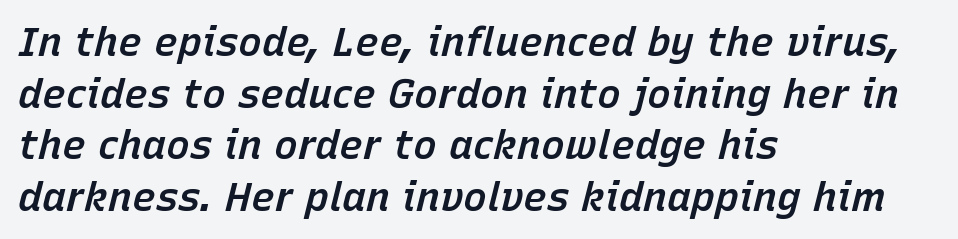
Q: Is the text bold? A: Semi-bold.
Q: Is the text italic (slanted)? A: Yes, it leans right by about 15 degrees.
Q: Is the text underlined? A: No.
Q: How is the paragraph aligned? A: Left-aligned.
Q: Is the spacing between letters normal or unusually wide? A: Normal.
Q: Is the spacing between lines tight, normal or loose? A: Normal.
Q: Width (condensed, normal, or wide)? A: Normal.
Q: Stroke contrast? A: Low.
Q: x-height? A: Medium.
Q: Monospaced? A: No.
